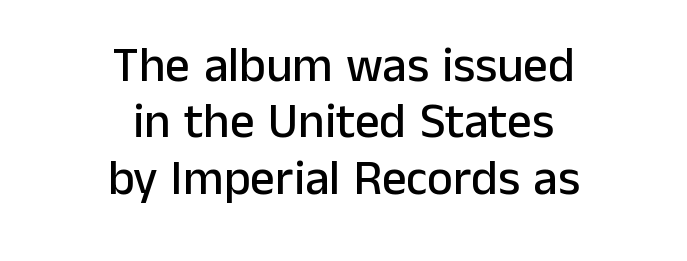
Q: Is the text italic (slanted)? A: No, it is upright.
Q: Is the typeface a serif or a sans-serif typeface? A: Sans-serif.
Q: Is the text underlined? A: No.
Q: How is the paragraph aligned? A: Centered.
Q: Is the spacing between letters normal or unusually wide? A: Normal.
Q: Is the spacing between lines tight, normal or loose? A: Tight.
Q: Width (condensed, normal, or wide)? A: Normal.
Q: Stroke contrast? A: Low.
Q: x-height? A: Medium.
Q: Monospaced? A: No.
